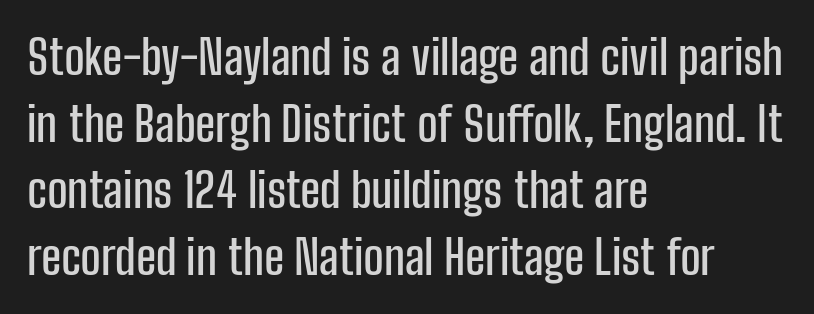
The specimen omits any rule beneath the text block's lines. To sum up the face: it is a sans, with no serifs. Unlike italic type, these characters show no tilt at all. Left-aligned paragraph, ragged on the right.
